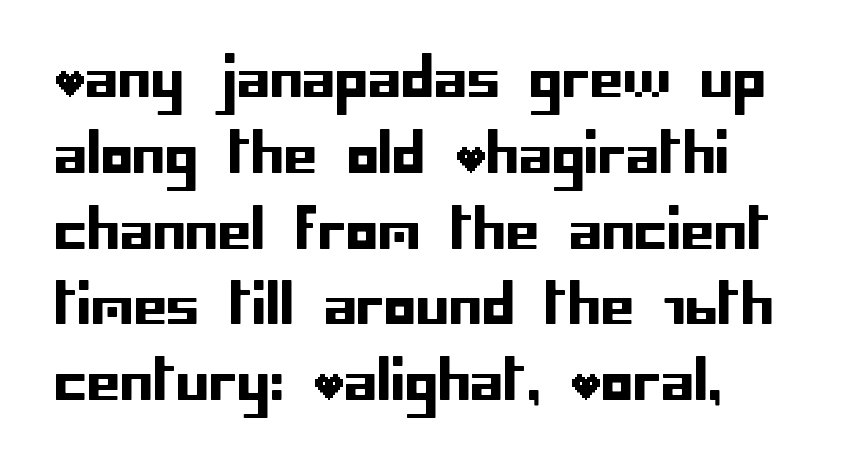
This rendering leaves character spacing at its baseline value. Typographically, this falls in the sans-serif category. Only glyphs here, with clear space below each row. Line beginnings align vertically; line endings do not.
